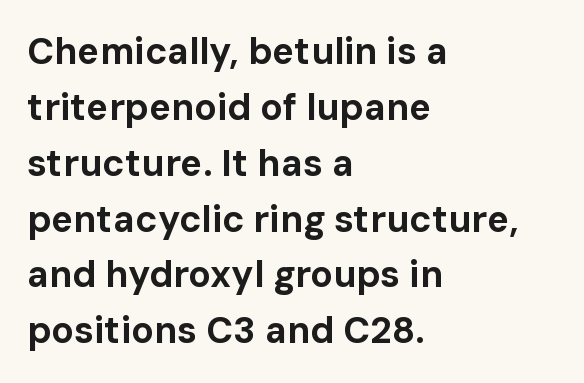
{"serif": "no", "italic": "no", "bold": "yes", "weight": "bold", "width": "normal", "stroke_contrast": "low", "x_height": "medium", "monospaced": "no", "underline": "no", "align": "left", "line_spacing": "normal", "line_spacing_ratio": 1.51, "letter_spacing": "normal", "letter_spacing_em": 0.0, "glyph_px": 37}
